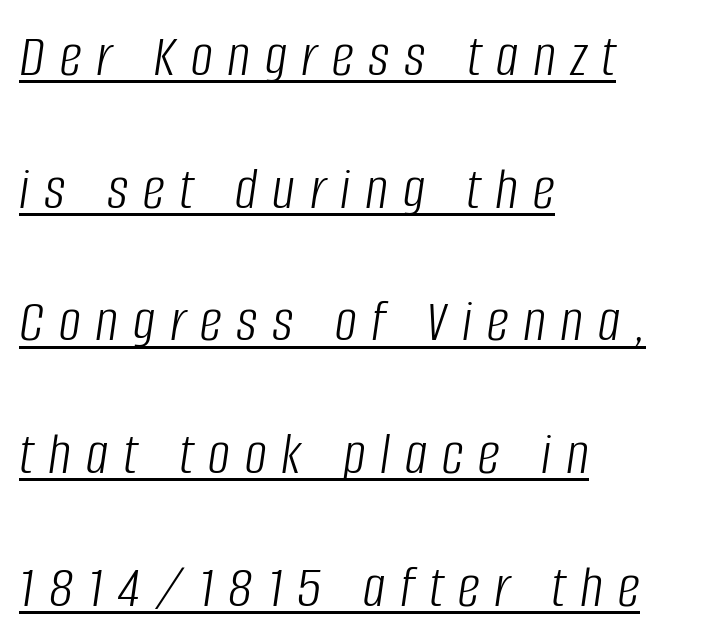
Q: Is the text bold? A: No.
Q: Is the text italic (slanted)? A: Yes, it leans right by about 8 degrees.
Q: Is the text underlined? A: Yes.
Q: How is the paragraph aligned? A: Left-aligned.
Q: Is the spacing between letters normal or unusually wide? A: Unusually wide.
Q: Is the spacing between lines tight, normal or loose? A: Loose.
Q: Width (condensed, normal, or wide)? A: Condensed.
Q: Stroke contrast? A: Low.
Q: x-height? A: Large.
Q: Monospaced? A: No.
